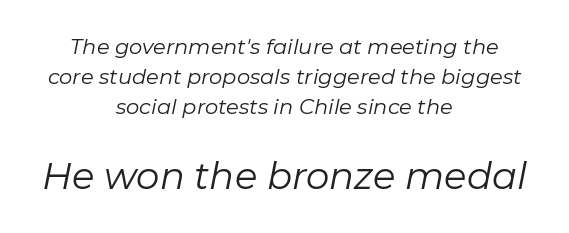
The image shows 37 px regular-weight type, italic (leaning right); set centered, normal line spacing (1.44x), normal letter spacing, not underlined; the second (bottom) block is 1.76x larger; low stroke contrast and a medium x-height.
